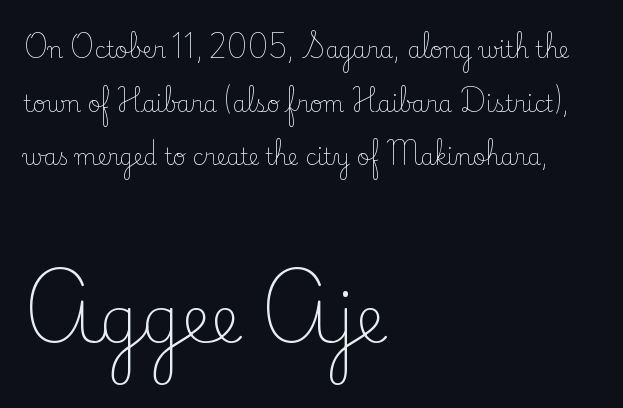
Layout note: lines flush left. The string is rendered with underlining switched off. The typography opts for an upright posture over an oblique one. A light-to-regular cut is what we see here. How are the letters spaced? Ordinarily, with no added tracking.
